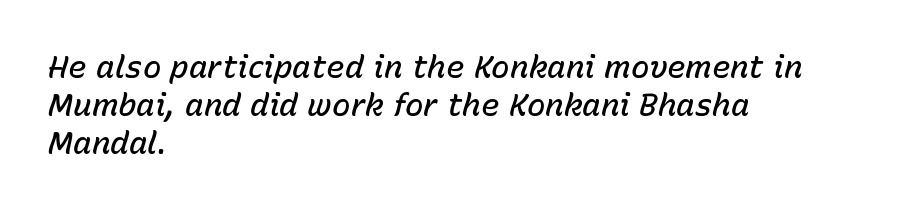
Is the block centered? No — it sits flush against the left margin. How are the letters spaced? Ordinarily, with no added tracking. The axis of the letterforms is tilted away from vertical. Each letter keeps its own natural width here, so spacing adapts to shape.
